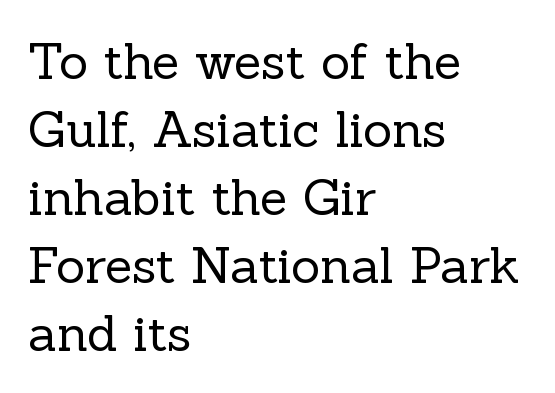
The image shows 50 px regular-weight serif type, upright; set left-aligned, normal line spacing (1.36x), normal letter spacing, not underlined; a medium x-height.
